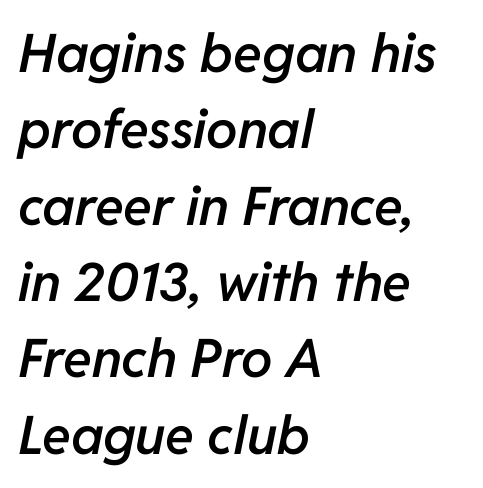
The image shows 53 px semibold type, italic (leaning right); set left-aligned, normal line spacing (1.44x), normal letter spacing, not underlined; low stroke contrast and a medium x-height.
